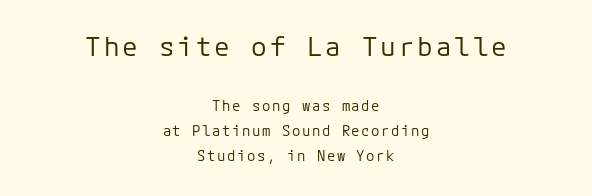
{"italic": "no", "bold": "no", "underline": "no", "align": "center", "line_spacing_ratio": 1.79, "larger_block": "first", "size_ratio": 1.86, "glyph_px": 26}
